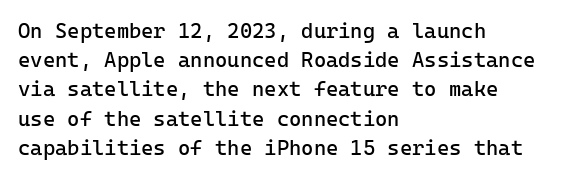
Q: Is the text bold? A: No.
Q: Is the text italic (slanted)? A: No, it is upright.
Q: Is the text underlined? A: No.
Q: How is the paragraph aligned? A: Left-aligned.
Q: Is the spacing between letters normal or unusually wide? A: Normal.
Q: Is the spacing between lines tight, normal or loose? A: Normal.
